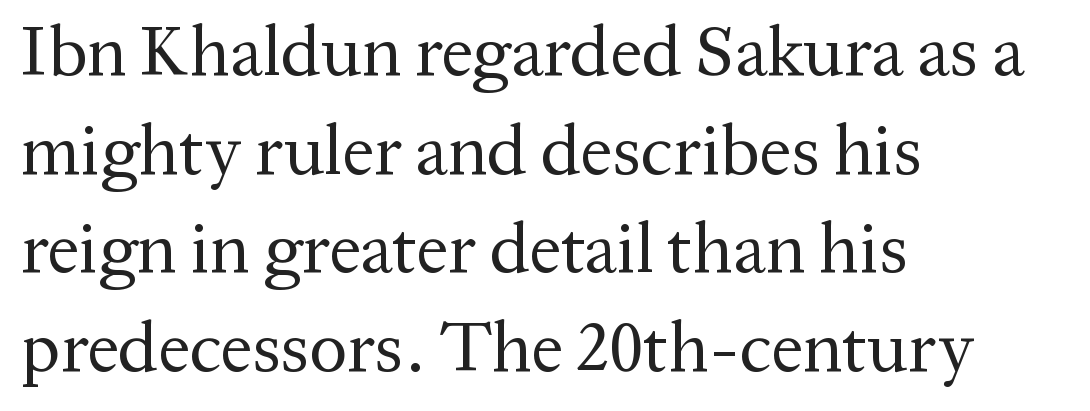
Q: Is the text bold? A: No.
Q: Is the text italic (slanted)? A: No, it is upright.
Q: Is the typeface a serif or a sans-serif typeface? A: Serif.
Q: Is the text underlined? A: No.
Q: How is the paragraph aligned? A: Left-aligned.
Q: Is the spacing between letters normal or unusually wide? A: Normal.
Q: Is the spacing between lines tight, normal or loose? A: Normal.
Q: Width (condensed, normal, or wide)? A: Normal.
Q: Stroke contrast? A: Medium.
Q: x-height? A: Medium.
Q: Monospaced? A: No.
